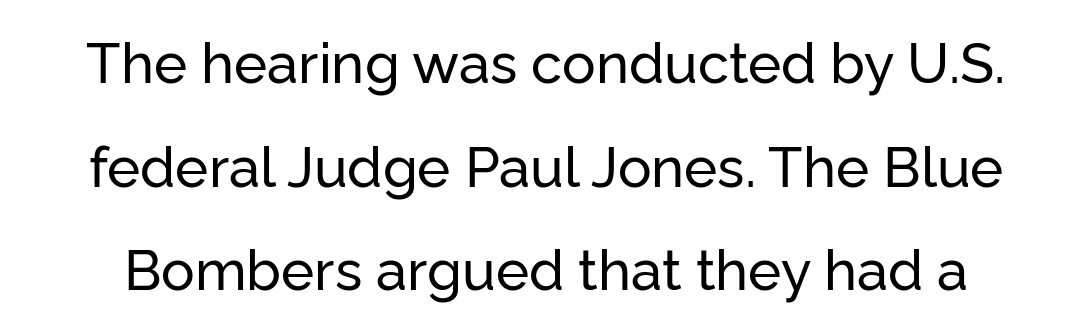
{"serif": "no", "italic": "no", "width": "normal", "stroke_contrast": "low", "x_height": "medium", "monospaced": "no", "underline": "no", "line_spacing_ratio": 1.85, "letter_spacing": "normal", "letter_spacing_em": 0.0, "glyph_px": 56}
